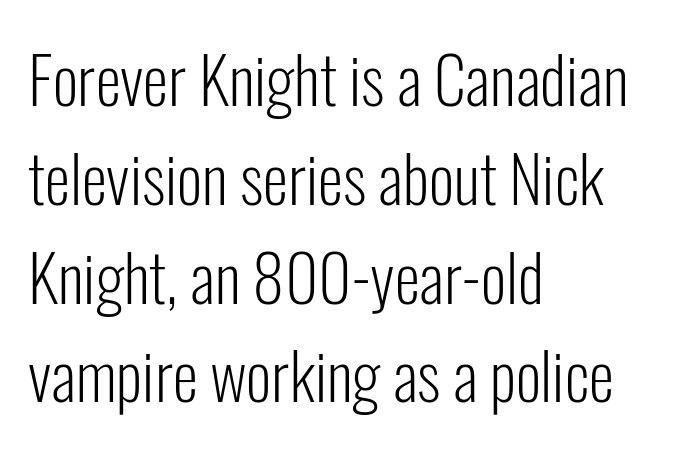
{"serif": "no", "italic": "no", "bold": "no", "weight": "light", "width": "condensed", "stroke_contrast": "low", "x_height": "medium", "monospaced": "no", "underline": "no", "align": "left", "line_spacing": "normal", "line_spacing_ratio": 1.52, "letter_spacing": "normal", "letter_spacing_em": 0.0, "glyph_px": 65}
